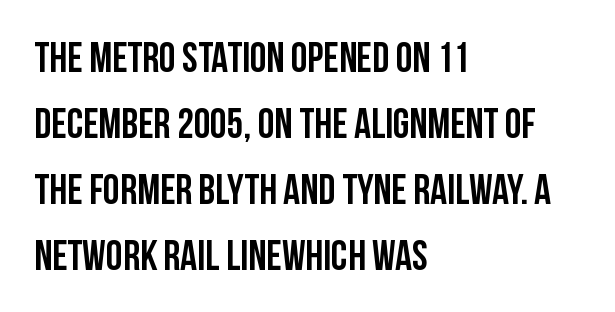
Quick note: interline space is typical. All the whitespace from short lines collects on the right. This sample has the flowing, uneven cadence of proportional lettering. Rule under the text: the space is simply empty. This is roman type, the default non-slanted kind.
